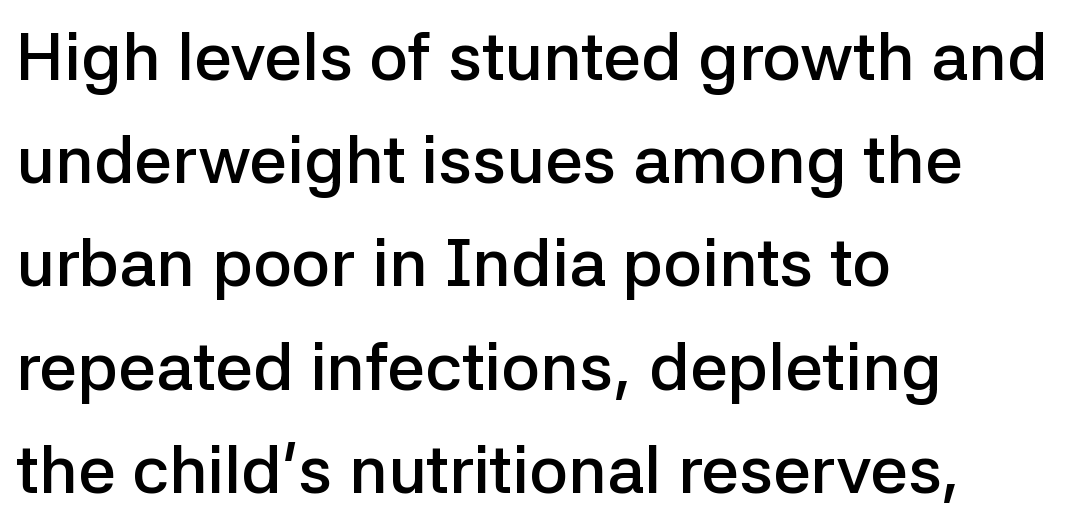
Q: Is the text bold? A: Semi-bold.
Q: Is the text italic (slanted)? A: No, it is upright.
Q: Is the typeface a serif or a sans-serif typeface? A: Sans-serif.
Q: Is the text underlined? A: No.
Q: How is the paragraph aligned? A: Left-aligned.
Q: Is the spacing between letters normal or unusually wide? A: Normal.
Q: Is the spacing between lines tight, normal or loose? A: Normal.
Q: Width (condensed, normal, or wide)? A: Normal.
Q: Stroke contrast? A: Low.
Q: x-height? A: Medium.
Q: Monospaced? A: No.
